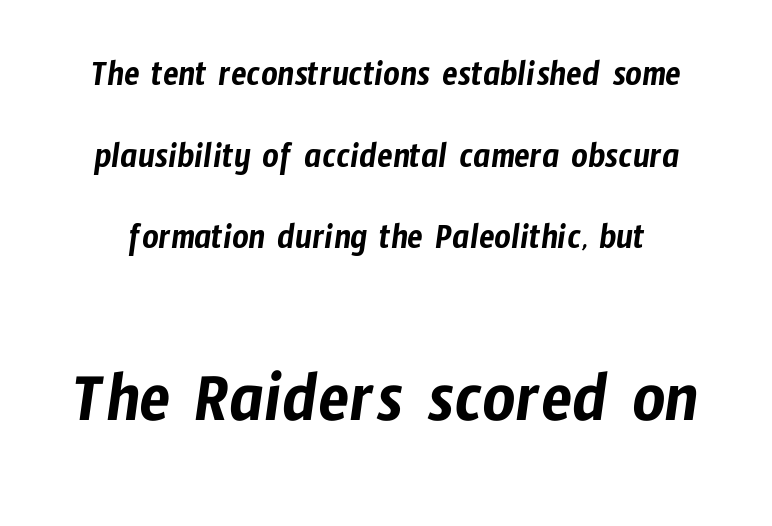
{"serif": "no", "width": "condensed", "stroke_contrast": "low", "x_height": "medium", "monospaced": "no", "underline": "no", "line_spacing": "loose", "line_spacing_ratio": 2.27, "letter_spacing": "normal", "letter_spacing_em": 0.0, "larger_block": "second", "size_ratio": 2.0, "glyph_px": 72}
